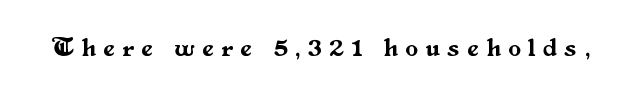
No word sits above an underline. This sample uses an upright cut, with every glyph sitting square on the baseline. A typesetter would call this heavily tracked-out type.
